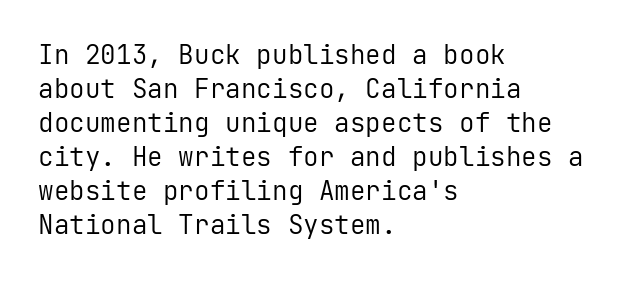
Q: Is the text bold? A: No.
Q: Is the text italic (slanted)? A: No, it is upright.
Q: Is the text underlined? A: No.
Q: How is the paragraph aligned? A: Left-aligned.
Q: Is the spacing between letters normal or unusually wide? A: Normal.
Q: Is the spacing between lines tight, normal or loose? A: Normal.
